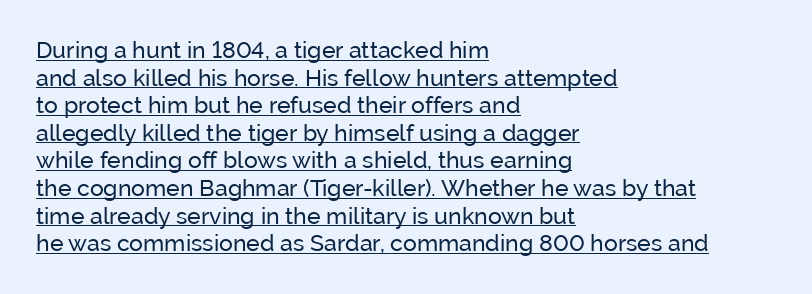
Q: Is the text bold? A: No.
Q: Is the text italic (slanted)? A: No, it is upright.
Q: Is the text underlined? A: Yes.
Q: How is the paragraph aligned? A: Left-aligned.
Q: Is the spacing between letters normal or unusually wide? A: Normal.
